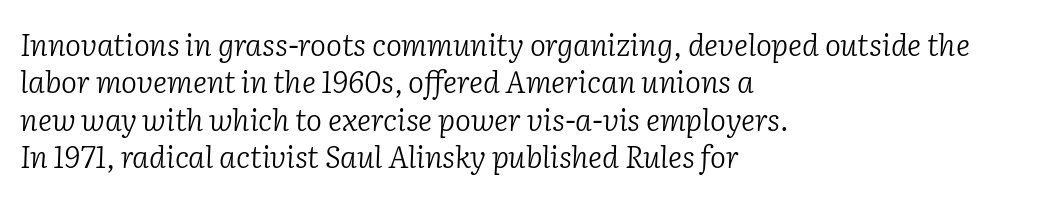
The image shows 30 px light serif type, italic (leaning right); set left-aligned, normal line spacing (1.25x), normal letter spacing, not underlined; low stroke contrast and a medium x-height.
